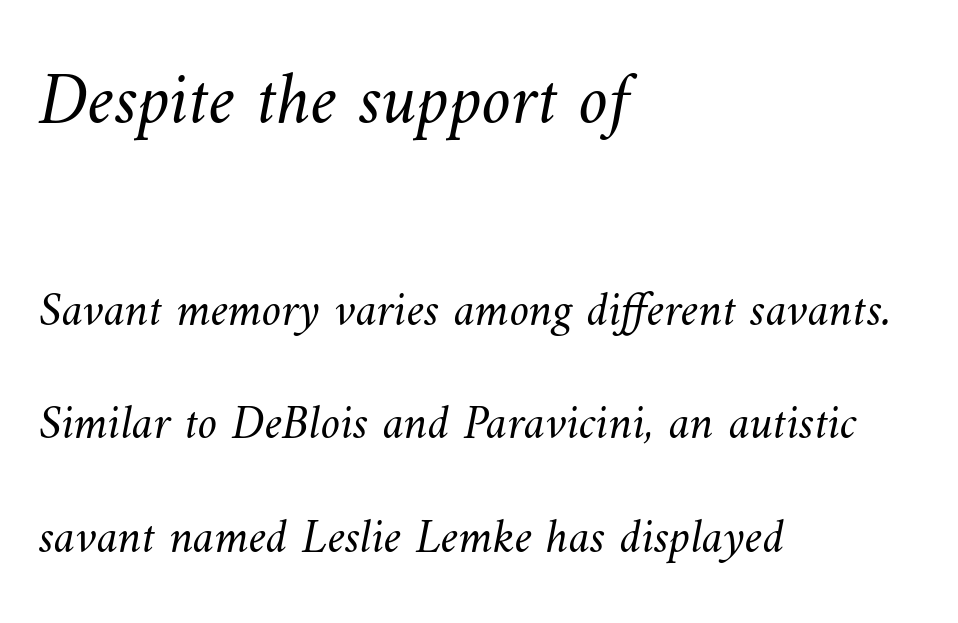
{"bold": "no", "weight": "light", "width": "normal", "stroke_contrast": "medium", "x_height": "small", "monospaced": "no", "underline": "no", "align": "left", "line_spacing": "loose", "line_spacing_ratio": 2.31, "letter_spacing": "normal", "letter_spacing_em": 0.0, "larger_block": "first", "size_ratio": 1.51, "glyph_px": 74}
